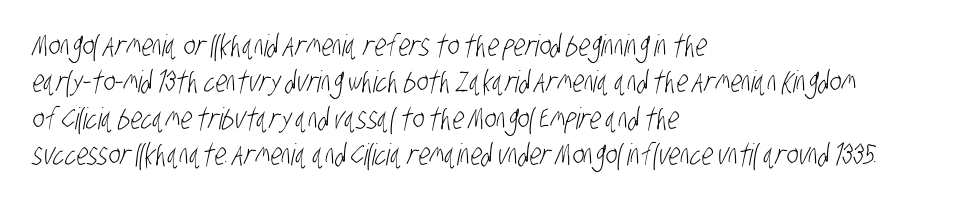
Horizontal alignment here is leftward, the default for most running prose. Nope, no serifs anywhere on these letters. The passage shown is typed in a proportional face where columns would drift. Has an underline been added? It has not.
